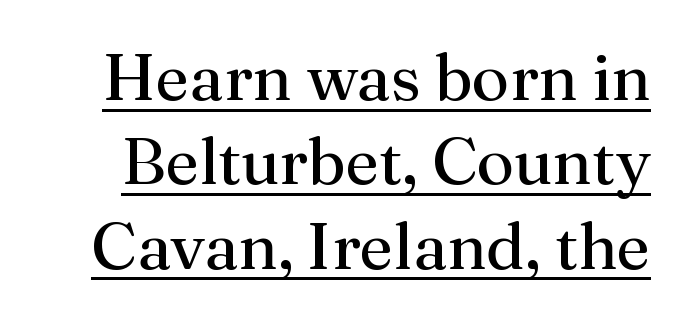
The image shows 66 px regular-weight serif type, upright; set normal line spacing (1.28x), normal letter spacing, underlined; medium stroke contrast and a medium x-height.
